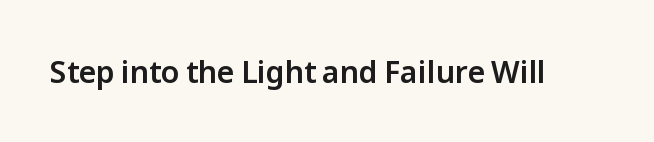
{"serif": "no", "italic": "no", "width": "normal", "stroke_contrast": "low", "x_height": "medium", "monospaced": "no", "underline": "no", "letter_spacing": "normal", "letter_spacing_em": 0.0, "glyph_px": 30}
